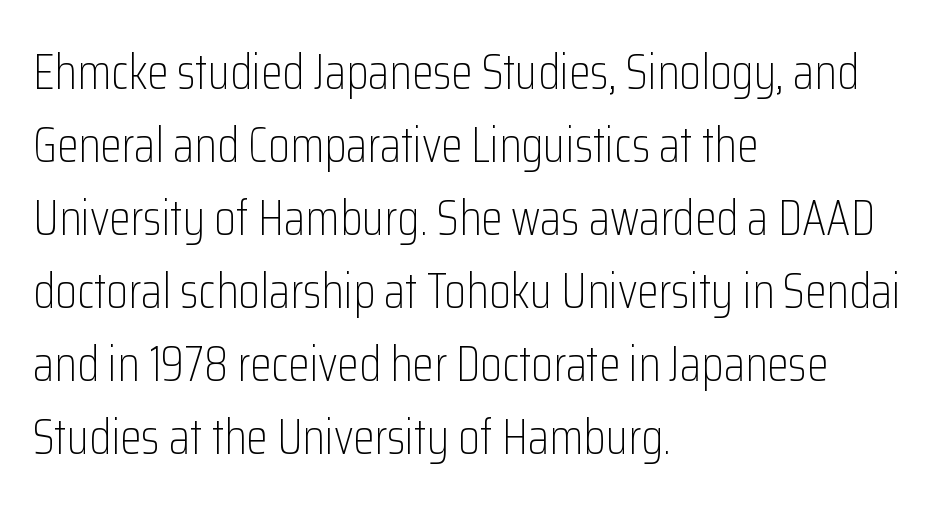
Classification — sans serif. Visually the block forms a straight wall on the left and a jagged coastline on the right. You could call the tracking neutral — neither tight nor loose. The strokes are not fattened; the text isn't bold. This rendering features lettering with no underline.
